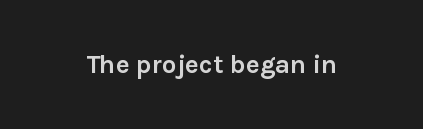
{"italic": "no", "bold": "yes", "underline": "no", "letter_spacing": "normal", "letter_spacing_em": 0.0, "glyph_px": 26}
